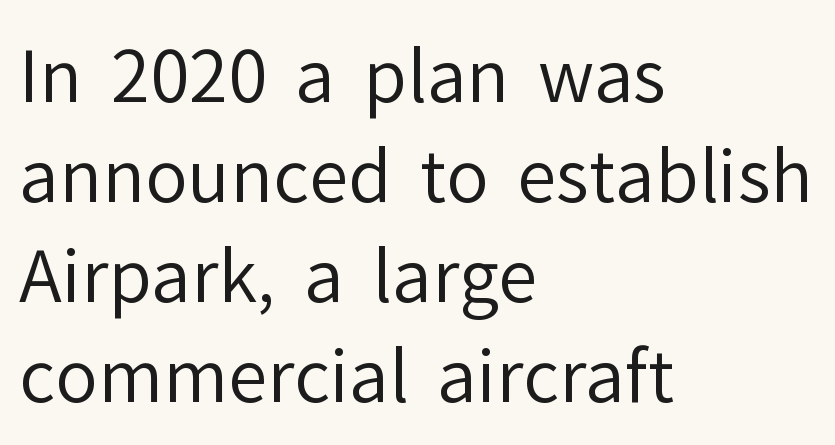
Stroke thickness stays within the range of a standard reading face or lighter. There is no visible air inserted between adjacent glyphs. Descender tails drop into unmarked territory. This sample has the flowing, uneven cadence of proportional lettering. Letterform terminals end flat and unadorned throughout the passage. Caption: multi-line text, flush left, ragged right.
